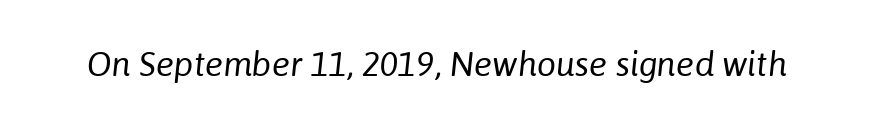
The image shows 34 px regular-weight type, italic (leaning right); set normal letter spacing, not underlined; low stroke contrast and a medium x-height.
